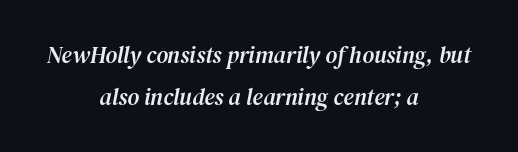
The rendering keeps characters at their native spacing. Casual observation: everything's sitting right in the middle. A typesetter would mark this as italic. Each row of text sits above clean, open space.
